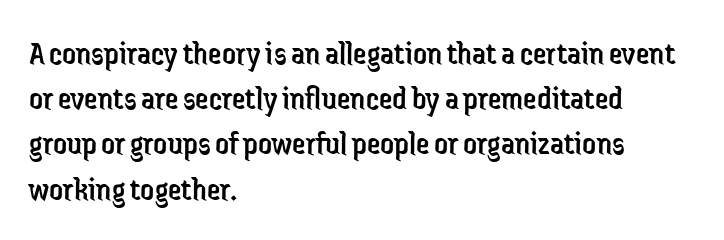
{"serif": "no", "italic": "no", "bold": "no", "weight": "regular", "width": "condensed", "stroke_contrast": "low", "x_height": "medium", "monospaced": "no", "underline": "no", "align": "left", "line_spacing": "normal", "line_spacing_ratio": 1.33, "letter_spacing": "normal", "letter_spacing_em": 0.0, "glyph_px": 34}
